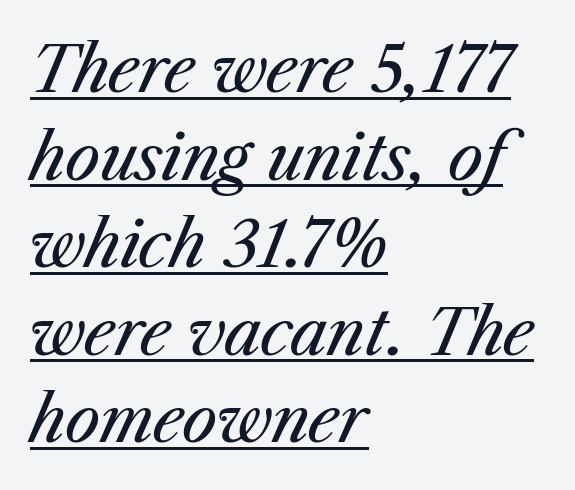
Q: Is the text bold? A: No.
Q: Is the text italic (slanted)? A: Yes, it leans right by about 23 degrees.
Q: Is the text underlined? A: Yes.
Q: How is the paragraph aligned? A: Left-aligned.
Q: Is the spacing between letters normal or unusually wide? A: Normal.
Q: Is the spacing between lines tight, normal or loose? A: Normal.
Q: Width (condensed, normal, or wide)? A: Normal.
Q: Stroke contrast? A: Medium.
Q: x-height? A: Medium.
Q: Monospaced? A: No.
